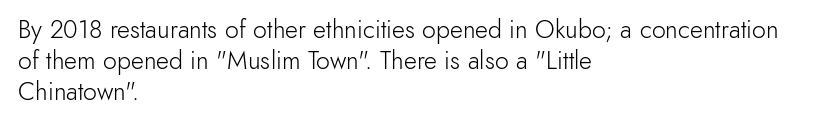
The image shows 25 px text type, upright; set left-aligned, normal line spacing (1.25x), normal letter spacing, not underlined.
